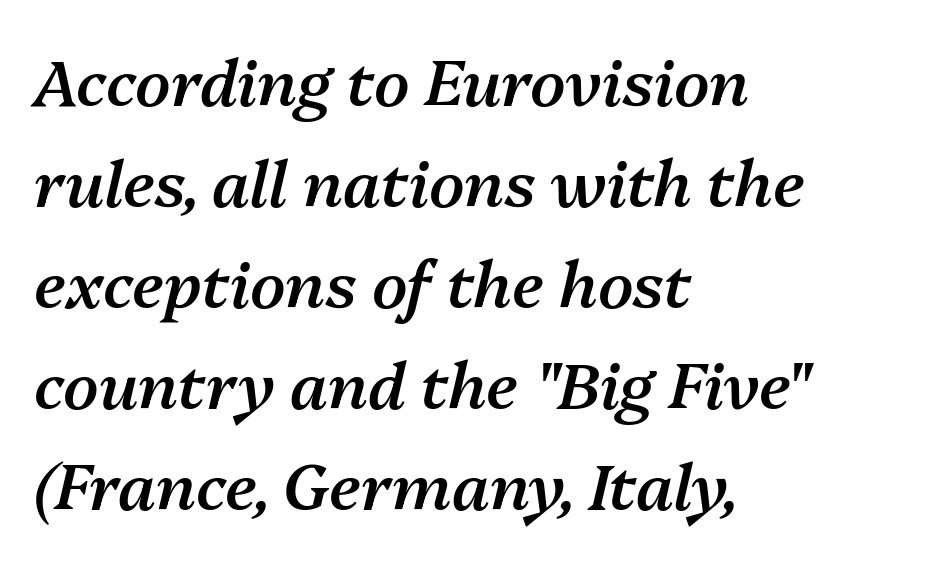
{"italic": "yes", "lean": "right", "slant_degrees": 13, "bold": "semi", "weight": "semibold", "width": "normal", "stroke_contrast": "medium", "x_height": "medium", "monospaced": "no", "underline": "no", "align": "left", "line_spacing": "normal", "line_spacing_ratio": 1.58, "letter_spacing": "normal", "letter_spacing_em": 0.0, "glyph_px": 64}
